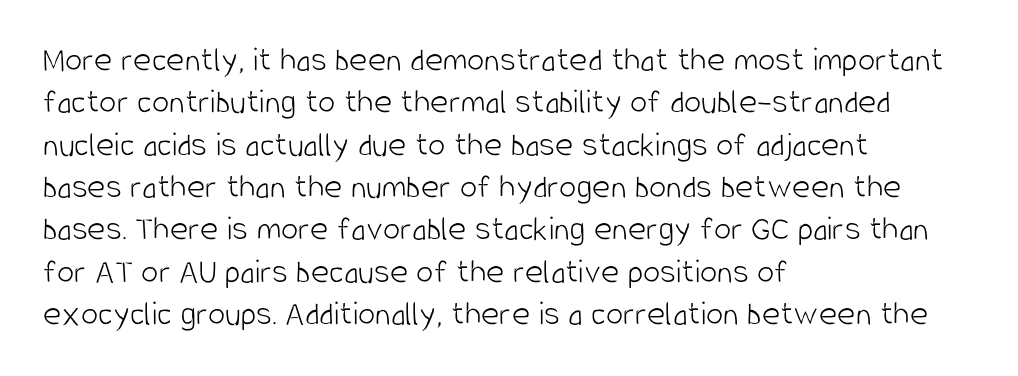
Unlike italic type, these characters show no tilt at all. Check the space under the baseline: it is left empty. The rendering uses natural spacing where letterforms have individual widths. In terms of letterform style, serifs are entirely absent. The horizontal fit of the characters is conventional and even.
